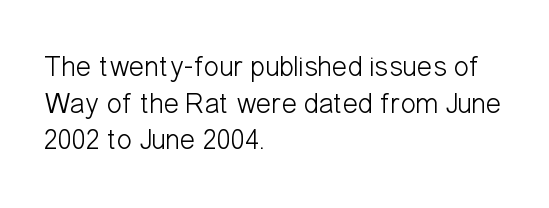
Q: Is the text bold? A: No.
Q: Is the text italic (slanted)? A: No, it is upright.
Q: Is the typeface a serif or a sans-serif typeface? A: Sans-serif.
Q: Is the text underlined? A: No.
Q: How is the paragraph aligned? A: Left-aligned.
Q: Is the spacing between letters normal or unusually wide? A: Normal.
Q: Is the spacing between lines tight, normal or loose? A: Normal.
Q: Width (condensed, normal, or wide)? A: Condensed.
Q: Stroke contrast? A: Low.
Q: x-height? A: Medium.
Q: Monospaced? A: No.
